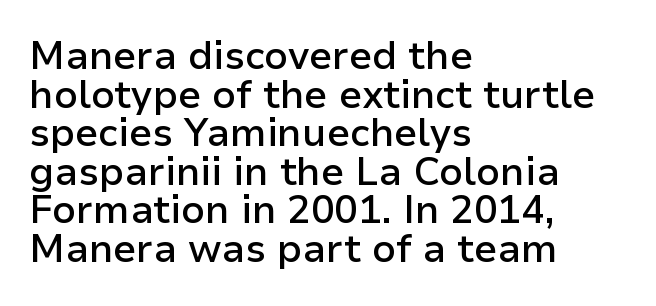
Q: Is the text bold? A: Semi-bold.
Q: Is the text italic (slanted)? A: No, it is upright.
Q: Is the typeface a serif or a sans-serif typeface? A: Sans-serif.
Q: Is the text underlined? A: No.
Q: How is the paragraph aligned? A: Left-aligned.
Q: Is the spacing between letters normal or unusually wide? A: Normal.
Q: Is the spacing between lines tight, normal or loose? A: Tight.
Q: Width (condensed, normal, or wide)? A: Normal.
Q: Stroke contrast? A: Low.
Q: x-height? A: Medium.
Q: Monospaced? A: No.
